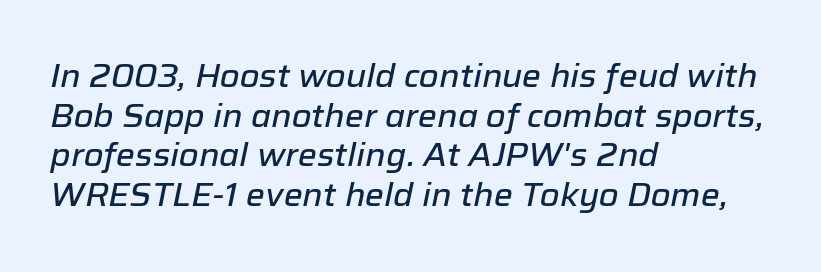
{"italic": "yes", "lean": "right", "slant_degrees": 12, "width": "normal", "stroke_contrast": "low", "x_height": "medium", "monospaced": "no", "underline": "no", "align": "left", "line_spacing_ratio": 1.24, "letter_spacing": "normal", "letter_spacing_em": 0.0, "glyph_px": 32}
